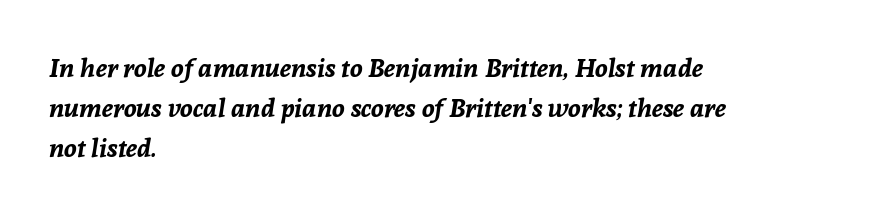
{"italic": "yes", "lean": "right", "slant_degrees": 8, "bold": "yes", "underline": "no", "align": "left", "line_spacing": "normal", "line_spacing_ratio": 1.54, "letter_spacing": "normal", "letter_spacing_em": 0.0, "glyph_px": 26}
